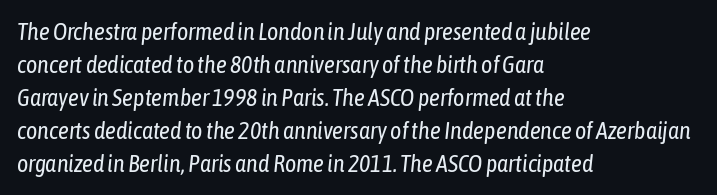
A typesetter would call this zero additional tracking. The paragraph has a hard left edge and a soft right edge. Vertically, the passage feels balanced, rows spaced as you'd expect. Letters have the restrained weight of plain body copy at most. Every character sits at an angle, as italics do.
